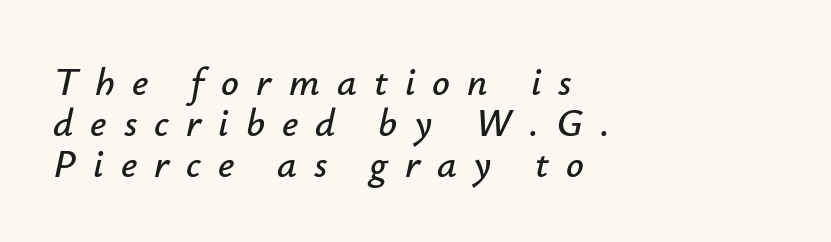
The rag falls on the right side of this text block. No word sits above an underline. Varying glyph widths throughout — classic text-font behaviour. These lines huddle together more closely than default settings would place them. The lettering tilts uniformly, giving the passage an italic look.
